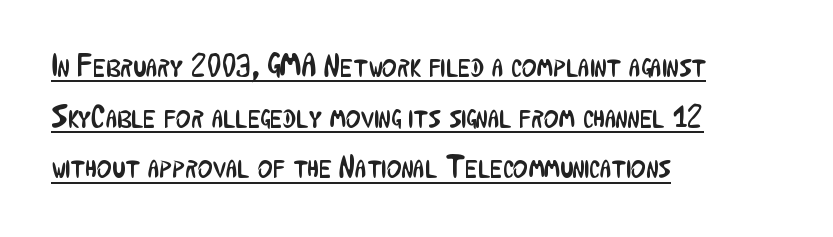
{"serif": "no", "italic": "no", "bold": "no", "weight": "regular", "width": "condensed", "stroke_contrast": "low", "x_height": "medium", "monospaced": "no", "underline": "yes", "align": "left", "line_spacing": "normal", "line_spacing_ratio": 1.58, "letter_spacing": "normal", "letter_spacing_em": 0.0, "glyph_px": 32}
